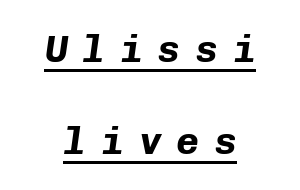
Q: Is the text bold? A: Yes.
Q: Is the text italic (slanted)? A: Yes, it leans right by about 8 degrees.
Q: Is the text underlined? A: Yes.
Q: Is the spacing between letters normal or unusually wide? A: Unusually wide.
Q: Is the spacing between lines tight, normal or loose? A: Loose.
Q: Width (condensed, normal, or wide)? A: Normal.
Q: Stroke contrast? A: Low.
Q: x-height? A: Medium.
Q: Monospaced? A: Yes.
